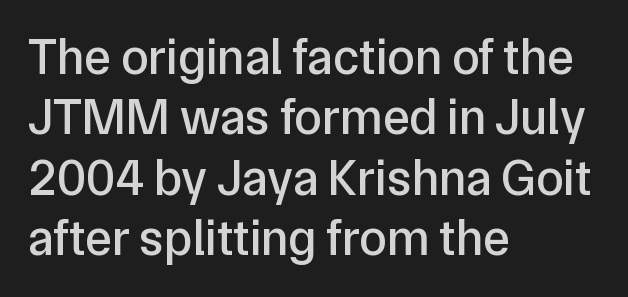
The image shows 50 px sans-serif type, upright; set left-aligned, line spacing 1.21x, normal letter spacing, not underlined; low stroke contrast and a medium x-height.
